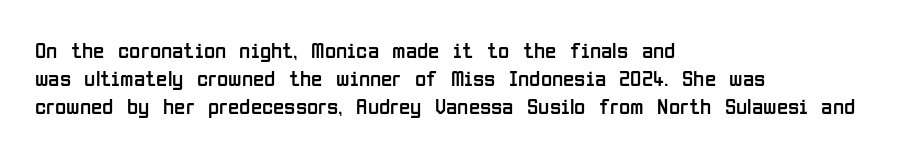
Q: Is the text bold? A: No.
Q: Is the text italic (slanted)? A: No, it is upright.
Q: Is the text underlined? A: No.
Q: How is the paragraph aligned? A: Left-aligned.
Q: Is the spacing between letters normal or unusually wide? A: Normal.
